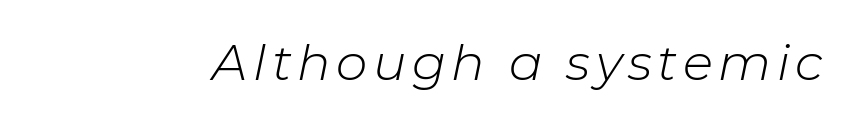
{"italic": "yes", "lean": "right", "slant_degrees": 11, "bold": "no", "weight": "light", "width": "normal", "stroke_contrast": "low", "x_height": "medium", "monospaced": "no", "underline": "no", "glyph_px": 50}
